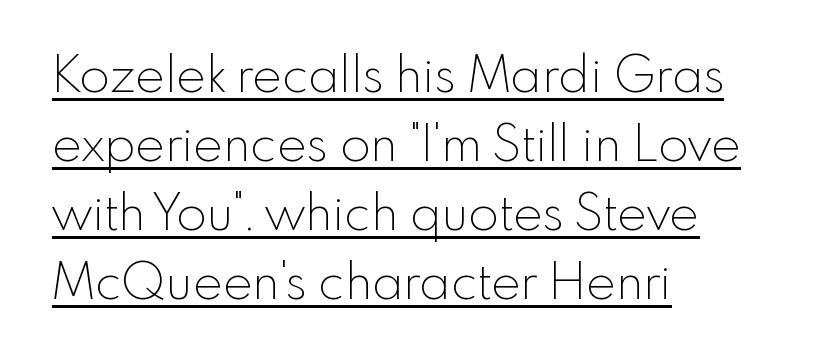
{"serif": "no", "italic": "no", "bold": "no", "weight": "thin", "width": "normal", "x_height": "small", "monospaced": "no", "underline": "yes", "align": "left", "line_spacing": "normal", "line_spacing_ratio": 1.38, "letter_spacing": "normal", "letter_spacing_em": 0.0, "glyph_px": 50}
